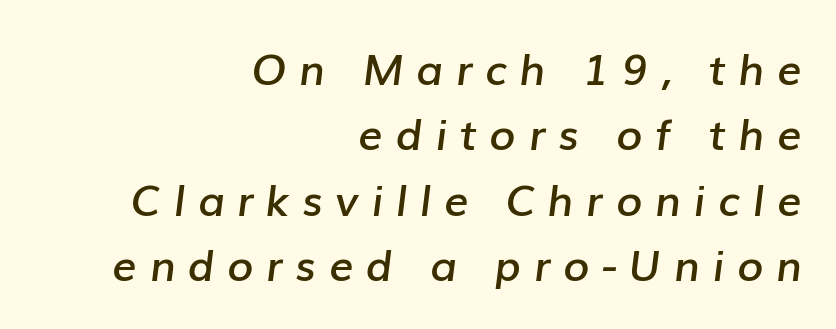
{"italic": "yes", "lean": "right", "slant_degrees": 7, "bold": "semi", "weight": "semibold", "width": "normal", "stroke_contrast": "low", "x_height": "medium", "monospaced": "no", "underline": "no", "align": "right", "line_spacing": "normal", "line_spacing_ratio": 1.52, "letter_spacing": "wide", "letter_spacing_em": 0.29, "glyph_px": 43}
